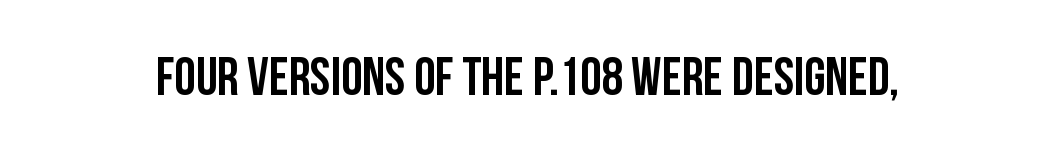
{"serif": "no", "italic": "no", "bold": "yes", "weight": "semibold", "width": "condensed", "stroke_contrast": "low", "x_height": "large", "monospaced": "no", "underline": "no", "letter_spacing": "normal", "letter_spacing_em": 0.0, "glyph_px": 54}
